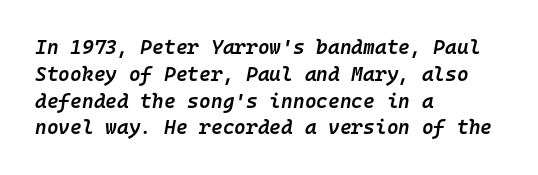
The image shows 20 px text type, italic (leaning right); set left-aligned, normal line spacing (1.34x), normal letter spacing, not underlined.
